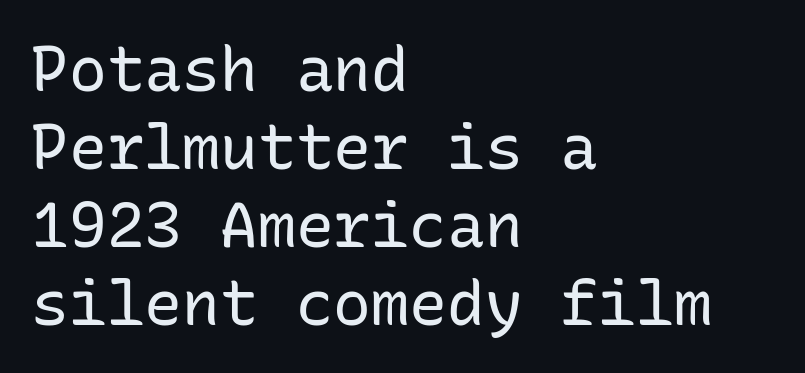
Horizontal alignment here is leftward, the default for most running prose. Descender tails drop into unmarked territory. The glyphs in this specimen are sans serif. No italicization has been applied; the sample stays upright. Is this a heavy cut? Hardly; it is regular or lighter.
